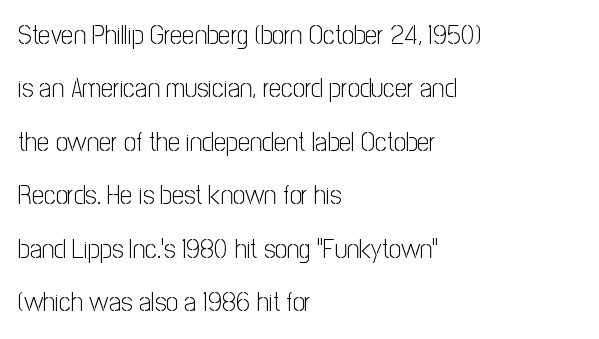
The image shows 27 px text type, upright; set left-aligned, loose line spacing (1.98x), normal letter spacing, not underlined.
